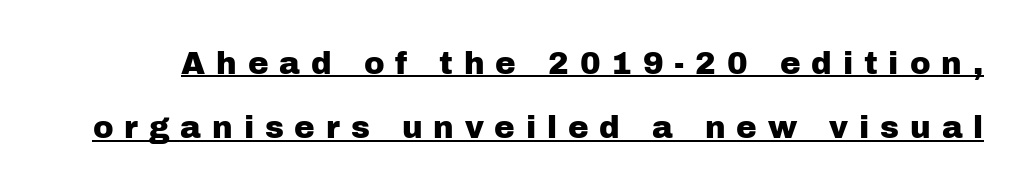
{"serif": "no", "italic": "no", "width": "normal", "stroke_contrast": "low", "x_height": "medium", "monospaced": "no", "underline": "yes", "line_spacing": "loose", "line_spacing_ratio": 2.07, "letter_spacing": "wide", "letter_spacing_em": 0.35, "glyph_px": 31}
